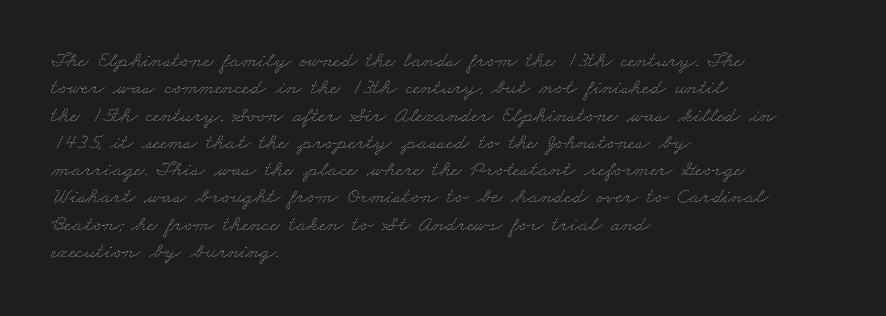
Does extra space separate the letters? No, they use regular spacing. Is the stroke heavy? The answer is a plain regular-or-lighter. Descenders are the only things crossing below the line. The paragraph shown leans on its left margin.
